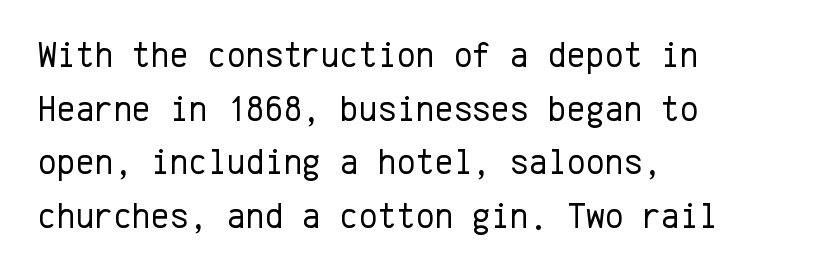
The image shows 36 px regular-weight sans-serif type, upright, monospaced; set left-aligned, normal line spacing (1.49x), normal letter spacing, not underlined; low stroke contrast and a medium x-height.
